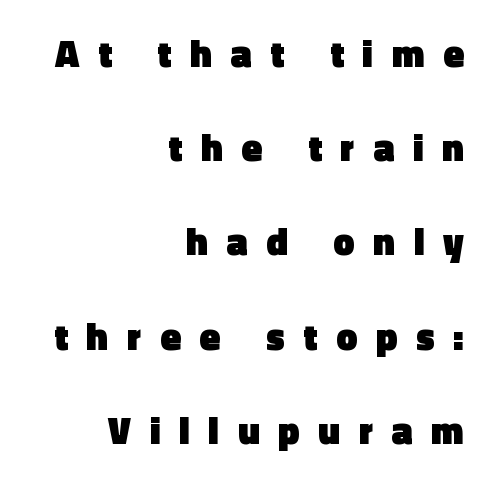
Q: Is the text bold? A: Yes.
Q: Is the text italic (slanted)? A: No, it is upright.
Q: Is the typeface a serif or a sans-serif typeface? A: Sans-serif.
Q: Is the text underlined? A: No.
Q: How is the paragraph aligned? A: Right-aligned.
Q: Is the spacing between letters normal or unusually wide? A: Unusually wide.
Q: Is the spacing between lines tight, normal or loose? A: Loose.
Q: Width (condensed, normal, or wide)? A: Normal.
Q: x-height? A: Medium.
Q: Monospaced? A: No.
